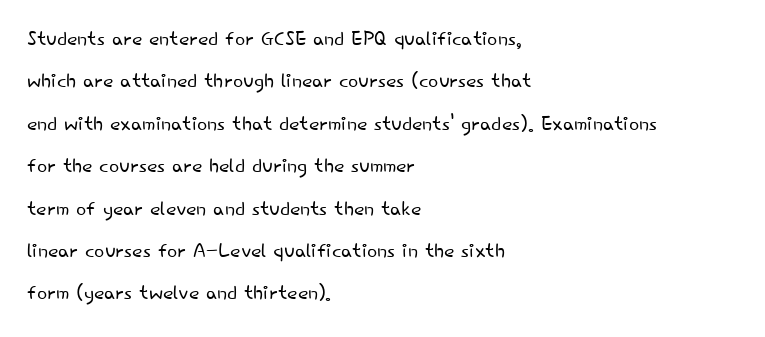
The image shows 27 px text type, upright; set left-aligned, normal line spacing (1.57x), normal letter spacing, not underlined.
